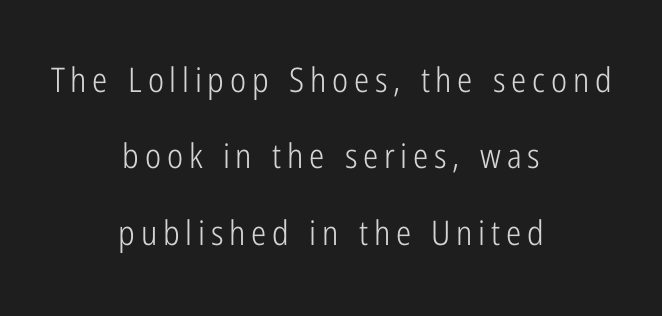
The image shows 34 px light, condensed sans-serif type, upright; set centered, loose line spacing (2.25x), not underlined; low stroke contrast and a medium x-height.
